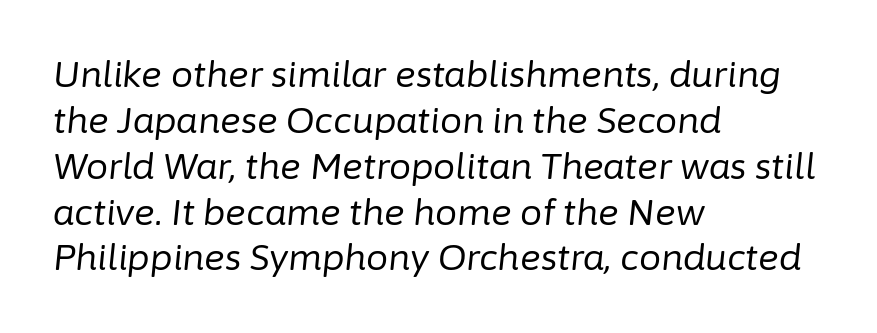
The image shows 35 px regular-weight type, italic (leaning right); set left-aligned, normal line spacing (1.31x), normal letter spacing, not underlined; low stroke contrast and a medium x-height.
